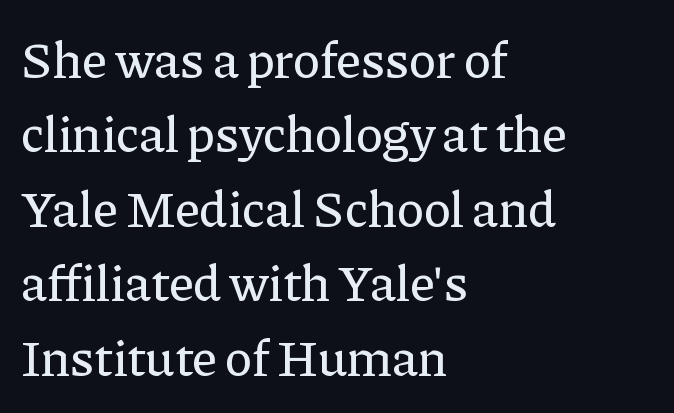
Q: Is the text italic (slanted)? A: No, it is upright.
Q: Is the typeface a serif or a sans-serif typeface? A: Serif.
Q: Is the text underlined? A: No.
Q: How is the paragraph aligned? A: Left-aligned.
Q: Is the spacing between letters normal or unusually wide? A: Normal.
Q: Is the spacing between lines tight, normal or loose? A: Normal.
Q: Width (condensed, normal, or wide)? A: Normal.
Q: Stroke contrast? A: Low.
Q: x-height? A: Medium.
Q: Monospaced? A: No.
